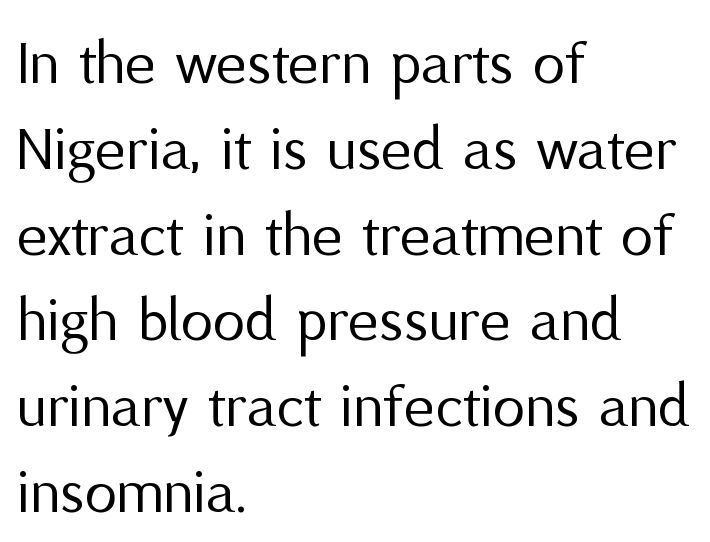
No feet cap the strokes, marking this as sans-serif type. The space between consecutive lines is moderate. Descender tails drop into unmarked territory. Left-aligned paragraph, ragged on the right. This sample uses an upright cut, with every glyph sitting square on the baseline. Letters have the restrained weight of plain body copy at most.
